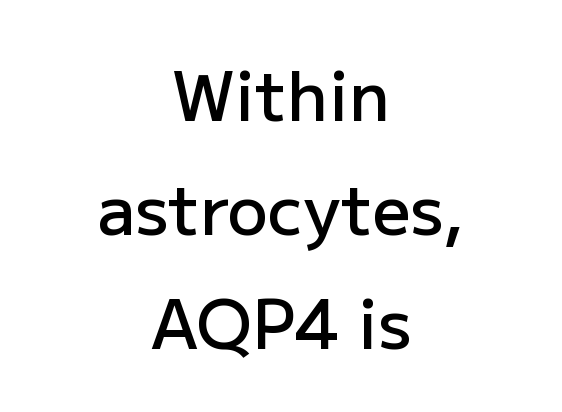
The image shows 67 px semibold sans-serif type, upright; set centered, normal line spacing (1.7x), normal letter spacing, not underlined; low stroke contrast and a medium x-height.
